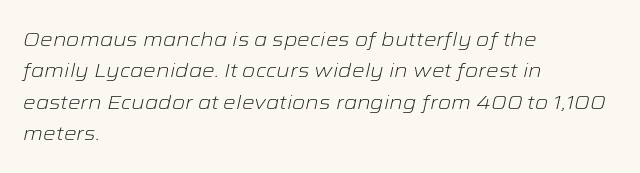
{"italic": "yes", "lean": "right", "slant_degrees": 12, "bold": "no", "underline": "no", "align": "left", "line_spacing": "normal", "line_spacing_ratio": 1.57, "letter_spacing": "normal", "letter_spacing_em": 0.0, "glyph_px": 20}
